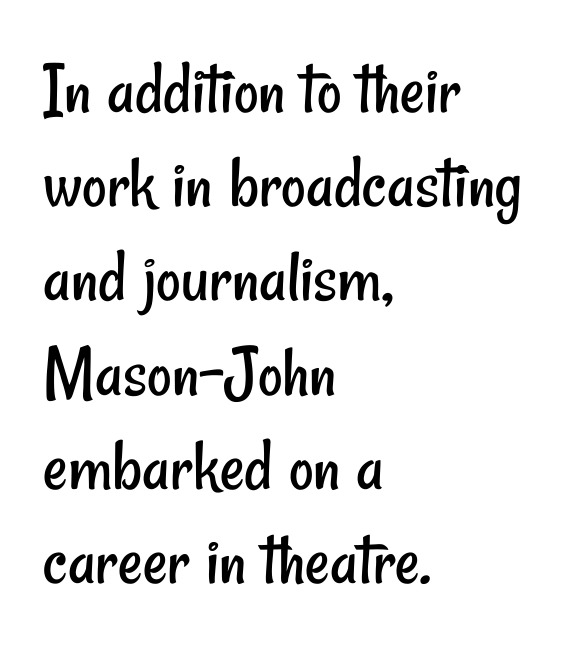
{"serif": "no", "bold": "no", "weight": "regular", "width": "condensed", "stroke_contrast": "low", "x_height": "small", "monospaced": "no", "underline": "no", "align": "left", "line_spacing_ratio": 1.24, "letter_spacing": "normal", "letter_spacing_em": 0.0, "glyph_px": 76}
